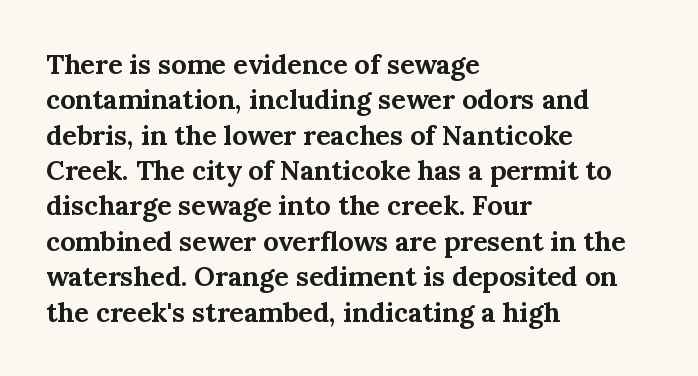
A clean baseline with only descenders dipping below it. These lines stack with their left ends in a neat column. Regular leading. Pretty heavy lettering here — definitely bold. Does extra space separate the letters? No, they use regular spacing.
